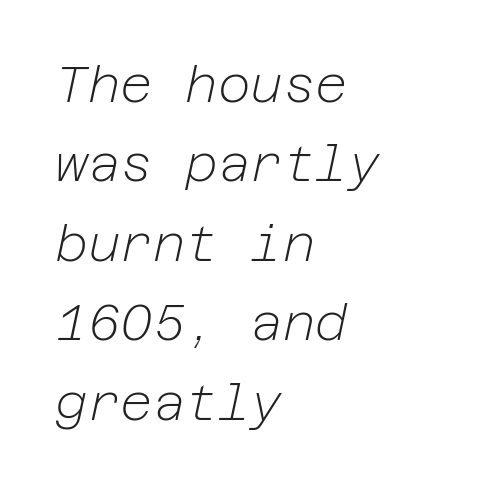
{"italic": "yes", "lean": "right", "slant_degrees": 12, "bold": "no", "weight": "light", "width": "normal", "stroke_contrast": "low", "x_height": "medium", "underline": "no", "align": "left", "line_spacing": "normal", "line_spacing_ratio": 1.59, "letter_spacing": "normal", "letter_spacing_em": 0.0, "glyph_px": 50}
